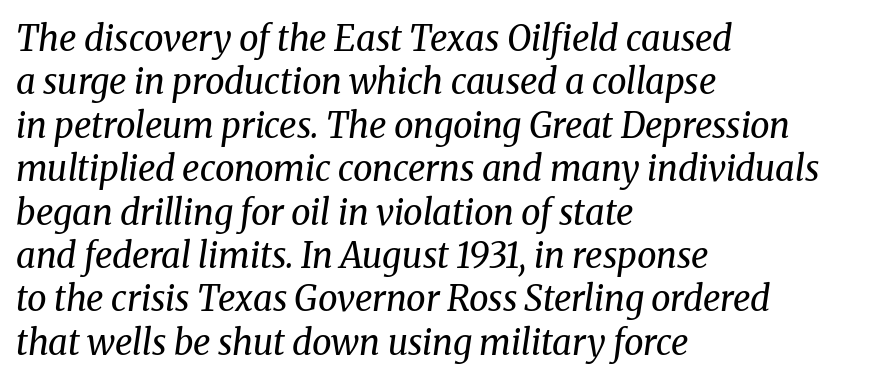
{"serif": "yes", "italic": "yes", "lean": "right", "slant_degrees": 8, "bold": "no", "weight": "regular", "width": "normal", "stroke_contrast": "medium", "x_height": "medium", "monospaced": "no", "underline": "no", "align": "left", "line_spacing_ratio": 1.24, "letter_spacing": "normal", "letter_spacing_em": 0.0, "glyph_px": 35}
